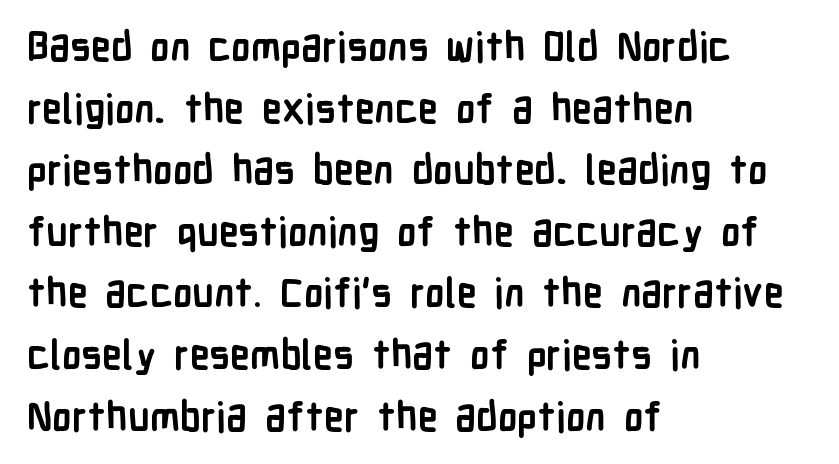
Q: Is the text bold? A: Yes.
Q: Is the text italic (slanted)? A: No, it is upright.
Q: Is the typeface a serif or a sans-serif typeface? A: Sans-serif.
Q: Is the text underlined? A: No.
Q: How is the paragraph aligned? A: Left-aligned.
Q: Is the spacing between letters normal or unusually wide? A: Normal.
Q: Is the spacing between lines tight, normal or loose? A: Normal.
Q: Width (condensed, normal, or wide)? A: Condensed.
Q: Stroke contrast? A: Low.
Q: x-height? A: Medium.
Q: Monospaced? A: No.
